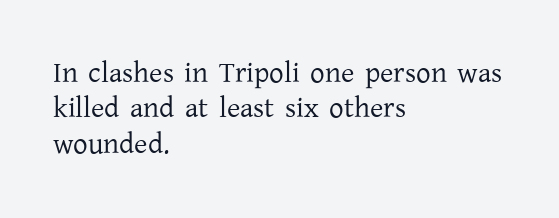
{"serif": "yes", "italic": "no", "bold": "no", "weight": "regular", "width": "normal", "stroke_contrast": "low", "x_height": "medium", "monospaced": "no", "underline": "no", "align": "left", "line_spacing_ratio": 1.22, "letter_spacing": "normal", "letter_spacing_em": 0.0, "glyph_px": 29}
